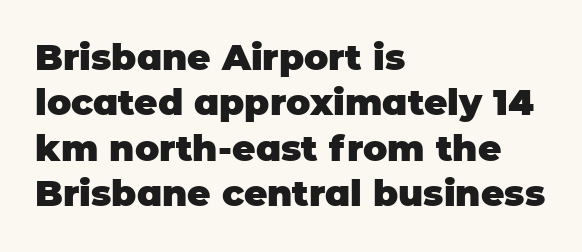
The image shows 36 px heavy sans-serif type, upright; set left-aligned, normal line spacing (1.26x), normal letter spacing, not underlined; low stroke contrast and a large x-height.
